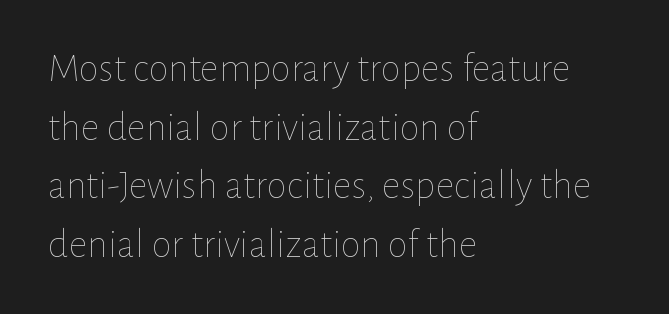
The image shows 41 px thin type, upright; set left-aligned, normal line spacing (1.43x), normal letter spacing, not underlined; low stroke contrast and a medium x-height.
